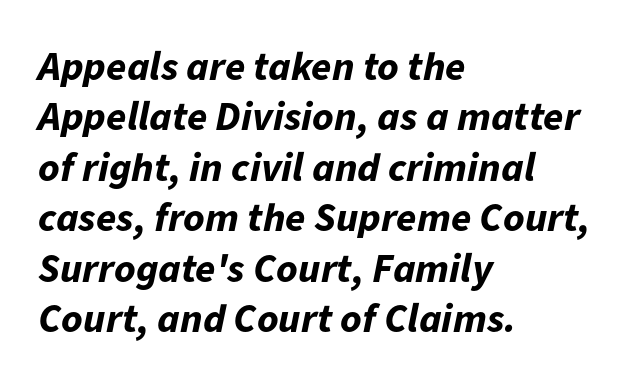
The image shows 41 px bold type, italic (leaning right); set left-aligned, line spacing 1.23x, normal letter spacing, not underlined; low stroke contrast and a medium x-height.
